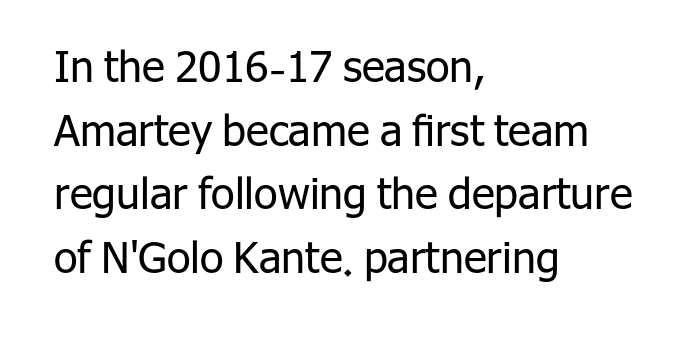
{"serif": "no", "italic": "no", "bold": "no", "weight": "regular", "width": "normal", "stroke_contrast": "low", "x_height": "medium", "monospaced": "no", "underline": "no", "align": "left", "line_spacing": "normal", "line_spacing_ratio": 1.48, "letter_spacing": "normal", "letter_spacing_em": 0.0, "glyph_px": 43}
